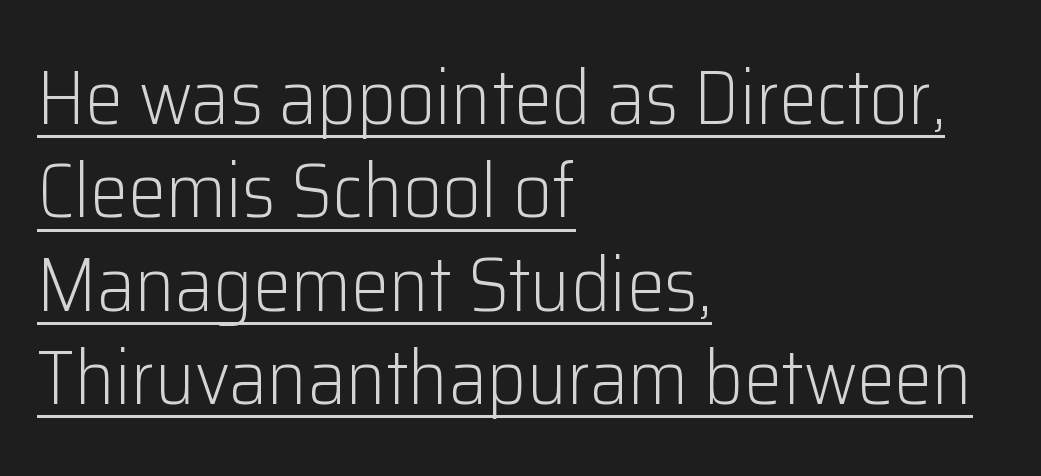
{"serif": "no", "italic": "no", "bold": "no", "weight": "light", "width": "normal", "stroke_contrast": "low", "x_height": "medium", "monospaced": "no", "underline": "yes", "align": "left", "line_spacing_ratio": 1.23, "letter_spacing": "normal", "letter_spacing_em": 0.0, "glyph_px": 76}
